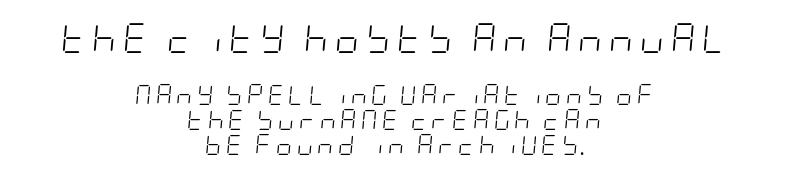
The image shows 30 px light, condensed type, italic (leaning right); set centered, normal line spacing (1.26x), unusually wide letter spacing (+0.22 em), not underlined; the first (top) block is 1.5x larger; low stroke contrast and a large x-height.
